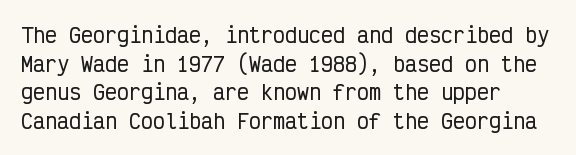
Every character sits straight up, as roman type does. The glyphs are unaccompanied by any horizontal stroke below them. Normally led — the rows are evenly, conventionally spaced. If you drew a ruler down the left edge, every line would touch it. The type is set solid horizontally, with unmodified tracking.
